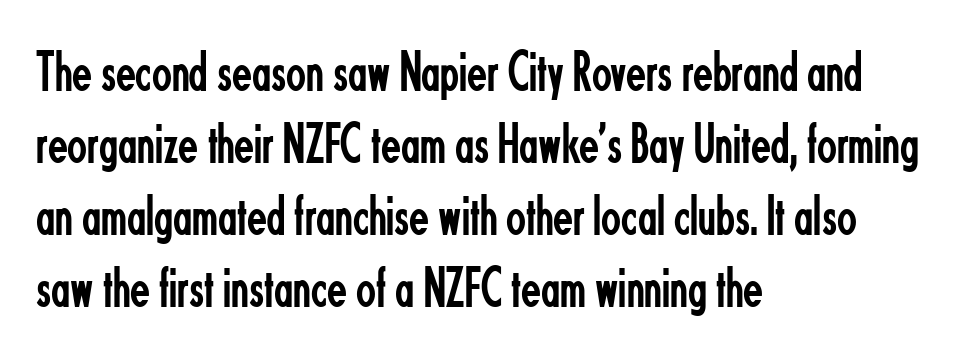
The letterforms sit shoulder to shoulder at normal distance. The paragraph has a hard left edge and a soft right edge. Spacing verdict: proportional, widths tailored to each character. Note: no serifs on the glyphs. This sample uses an upright cut, with every glyph sitting square on the baseline.
